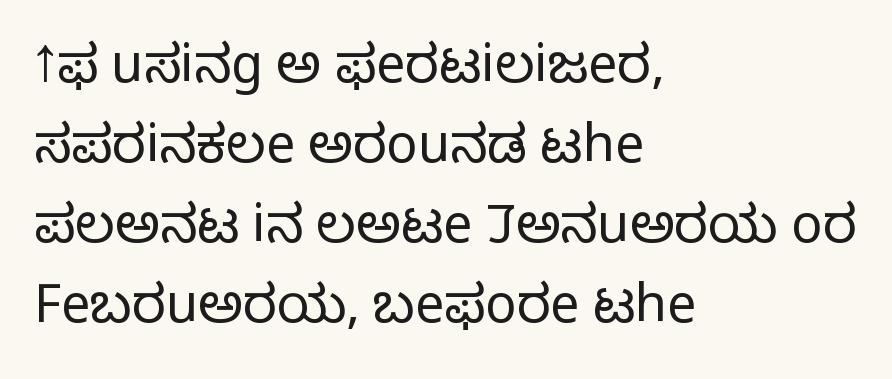
{"serif": "no", "italic": "no", "bold": "no", "weight": "light", "width": "normal", "stroke_contrast": "low", "x_height": "medium", "monospaced": "no", "underline": "no", "align": "left", "line_spacing": "normal", "line_spacing_ratio": 1.54, "letter_spacing": "normal", "letter_spacing_em": 0.0, "glyph_px": 52}
